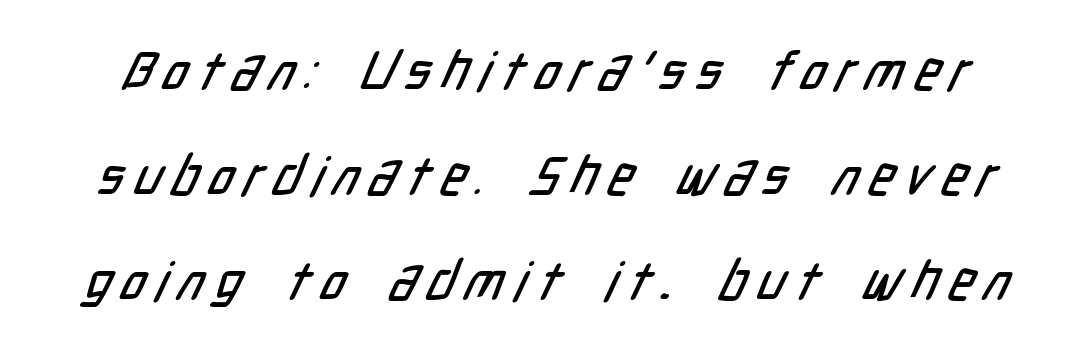
{"serif": "no", "width": "condensed", "stroke_contrast": "low", "x_height": "medium", "monospaced": "no", "underline": "no", "line_spacing": "loose", "line_spacing_ratio": 1.94, "glyph_px": 54}
